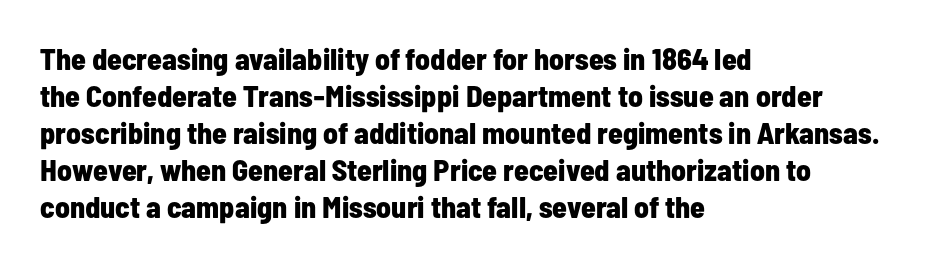
The image shows 30 px bold, condensed sans-serif type, upright; set left-aligned, line spacing 1.23x, normal letter spacing, not underlined; low stroke contrast and a medium x-height.
